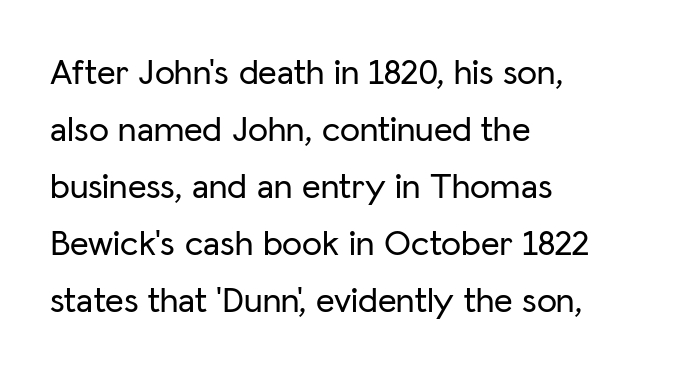
The image shows 36 px sans-serif type, upright; set left-aligned, normal line spacing (1.58x), normal letter spacing, not underlined; low stroke contrast and a medium x-height.
